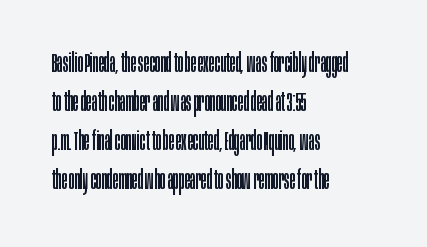
Each new line begins a customary step beneath the previous one. Students, note that the glyphs here touch the page at normal intervals. Letters rest on an invisible, unmarked baseline. Posture: upright roman.
